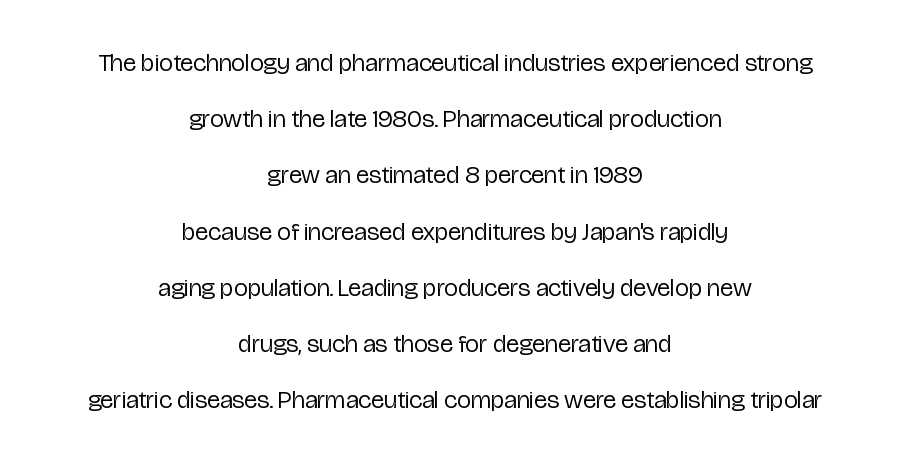
Q: Is the text bold? A: No.
Q: Is the text italic (slanted)? A: No, it is upright.
Q: Is the text underlined? A: No.
Q: How is the paragraph aligned? A: Centered.
Q: Is the spacing between letters normal or unusually wide? A: Normal.
Q: Is the spacing between lines tight, normal or loose? A: Loose.
